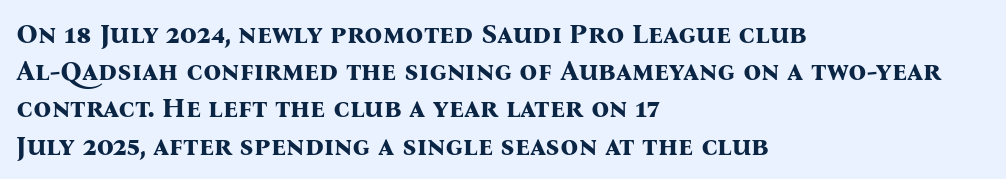
The image shows 28 px bold serif type, upright; set left-aligned, normal line spacing (1.33x), normal letter spacing, not underlined; medium stroke contrast and a medium x-height.
